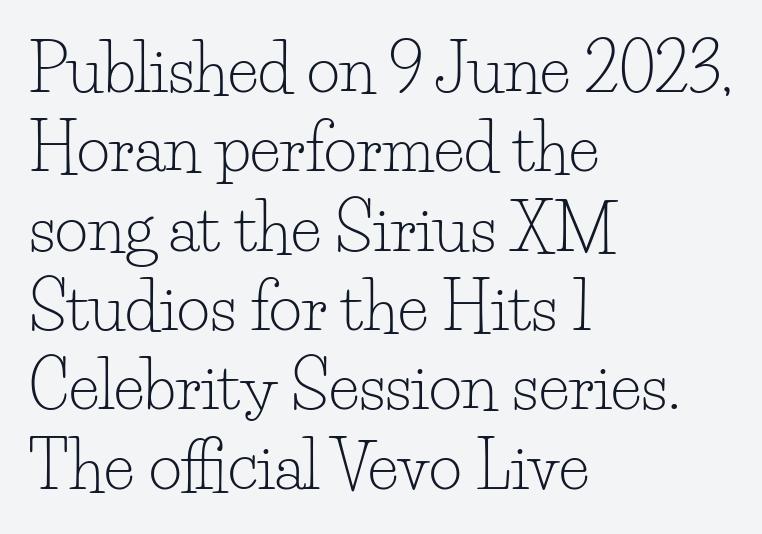
The axis of the letterforms is exactly vertical. Think of a printed novel: that variable character pitch is what you see here. The words here are not underlined. This sample is left-justified, so line endings fall wherever the words run out. Unlike a clean sans, this face finishes its strokes with serifs. No extra ink here — the face is not bold.
